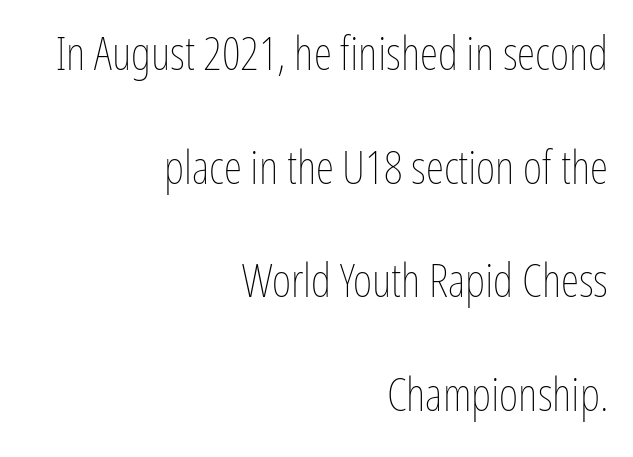
The image shows 47 px thin, condensed type, upright; set right-aligned, loose line spacing (2.42x), normal letter spacing, not underlined; low stroke contrast and a medium x-height.
